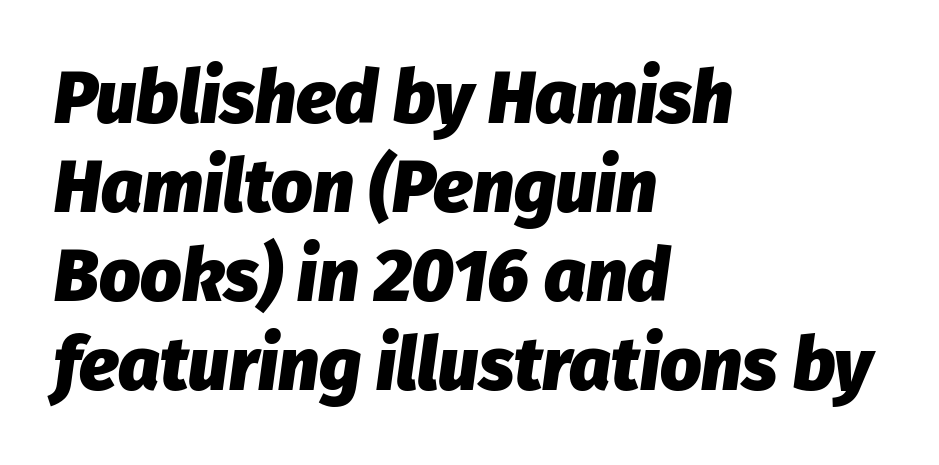
{"italic": "yes", "lean": "right", "slant_degrees": 8, "bold": "yes", "weight": "heavy", "width": "normal", "stroke_contrast": "low", "x_height": "medium", "monospaced": "no", "underline": "no", "align": "left", "line_spacing_ratio": 1.22, "letter_spacing": "normal", "letter_spacing_em": 0.0, "glyph_px": 73}
